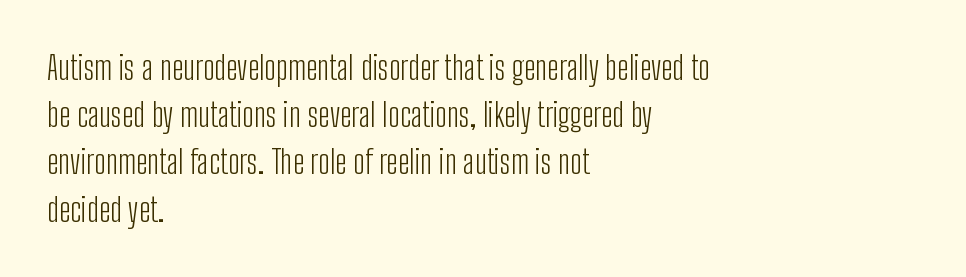
This rendering leaves character spacing at its baseline value. The face looks like a standard text weight, possibly lighter. The glyphs in this specimen are sans serif. Only glyphs here, with clear space below each row.
